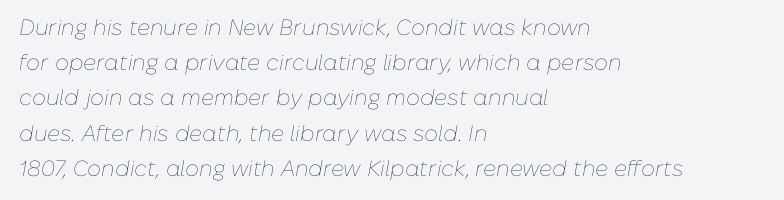
The image shows 22 px text type, italic (leaning right); set left-aligned, normal line spacing (1.6x), normal letter spacing, not underlined.
